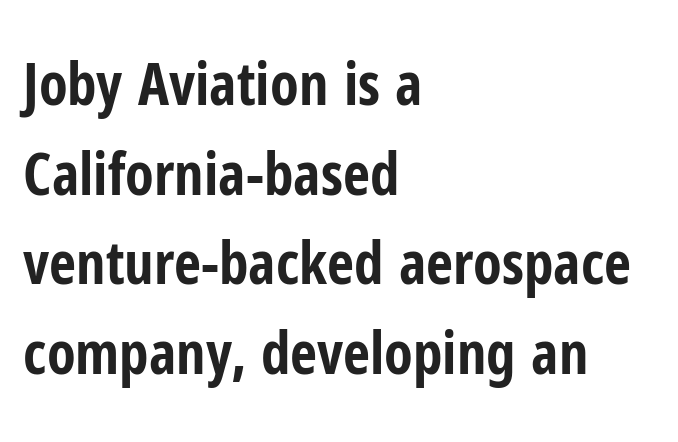
{"serif": "no", "italic": "no", "bold": "yes", "weight": "bold", "width": "condensed", "stroke_contrast": "low", "x_height": "medium", "monospaced": "no", "underline": "no", "align": "left", "line_spacing": "normal", "line_spacing_ratio": 1.52, "letter_spacing": "normal", "letter_spacing_em": 0.0, "glyph_px": 59}
